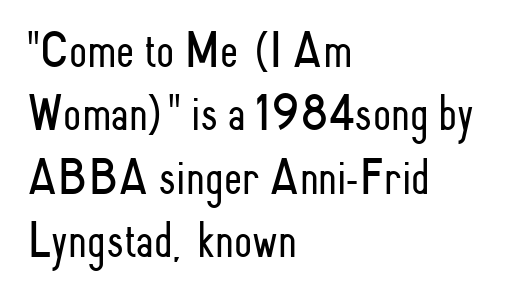
Q: Is the text bold? A: No.
Q: Is the text italic (slanted)? A: No, it is upright.
Q: Is the typeface a serif or a sans-serif typeface? A: Sans-serif.
Q: Is the text underlined? A: No.
Q: How is the paragraph aligned? A: Left-aligned.
Q: Is the spacing between letters normal or unusually wide? A: Normal.
Q: Width (condensed, normal, or wide)? A: Condensed.
Q: Stroke contrast? A: Low.
Q: x-height? A: Small.
Q: Monospaced? A: No.
